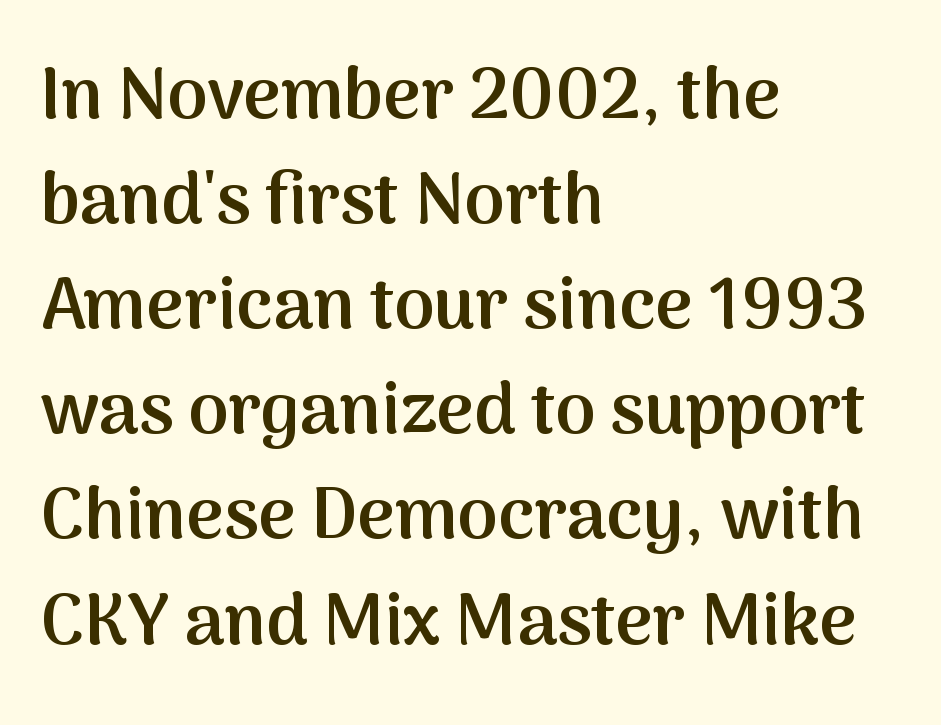
{"serif": "no", "italic": "no", "bold": "semi", "weight": "semibold", "width": "normal", "stroke_contrast": "medium", "x_height": "medium", "monospaced": "no", "underline": "no", "align": "left", "line_spacing": "normal", "line_spacing_ratio": 1.46, "letter_spacing": "normal", "letter_spacing_em": 0.0, "glyph_px": 72}
